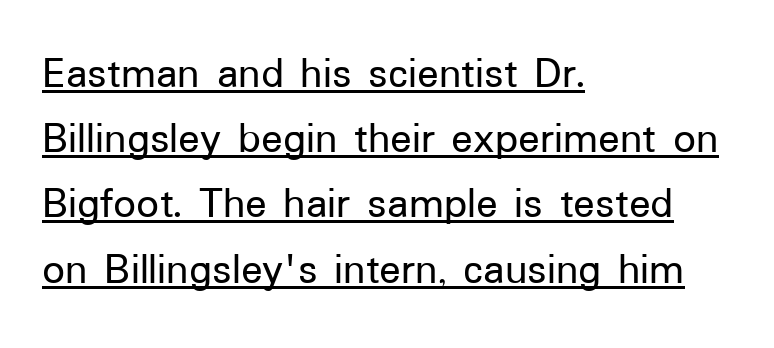
{"serif": "no", "italic": "no", "width": "normal", "stroke_contrast": "low", "x_height": "medium", "monospaced": "no", "underline": "yes", "align": "left", "line_spacing": "normal", "line_spacing_ratio": 1.45, "letter_spacing": "normal", "letter_spacing_em": 0.0, "glyph_px": 45}
